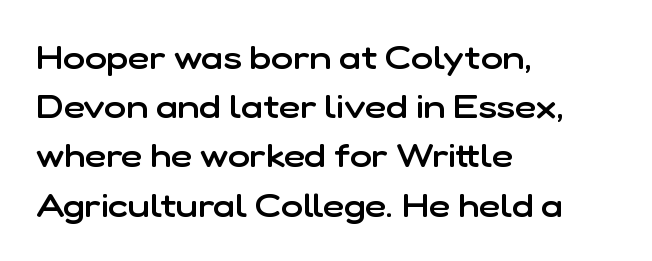
Q: Is the text bold? A: Semi-bold.
Q: Is the text italic (slanted)? A: No, it is upright.
Q: Is the typeface a serif or a sans-serif typeface? A: Sans-serif.
Q: Is the text underlined? A: No.
Q: How is the paragraph aligned? A: Left-aligned.
Q: Is the spacing between letters normal or unusually wide? A: Normal.
Q: Is the spacing between lines tight, normal or loose? A: Normal.
Q: Width (condensed, normal, or wide)? A: Normal.
Q: Stroke contrast? A: Low.
Q: x-height? A: Medium.
Q: Monospaced? A: No.
